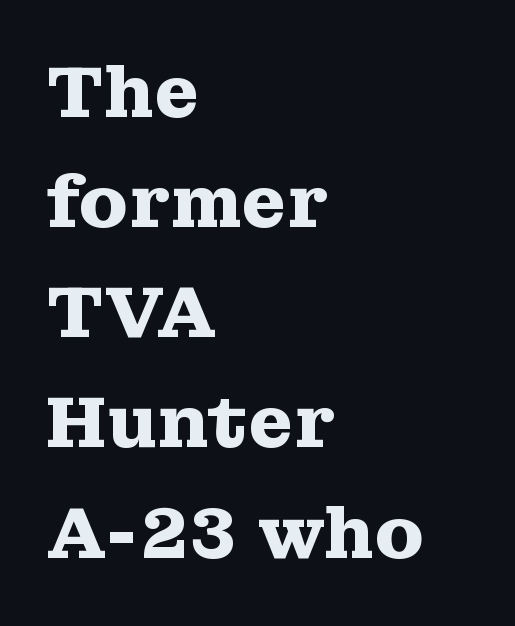
{"serif": "yes", "italic": "no", "bold": "yes", "weight": "heavy", "width": "wide", "stroke_contrast": "medium", "x_height": "medium", "monospaced": "no", "underline": "no", "align": "left", "line_spacing": "normal", "line_spacing_ratio": 1.53, "letter_spacing": "normal", "letter_spacing_em": 0.0, "glyph_px": 72}
